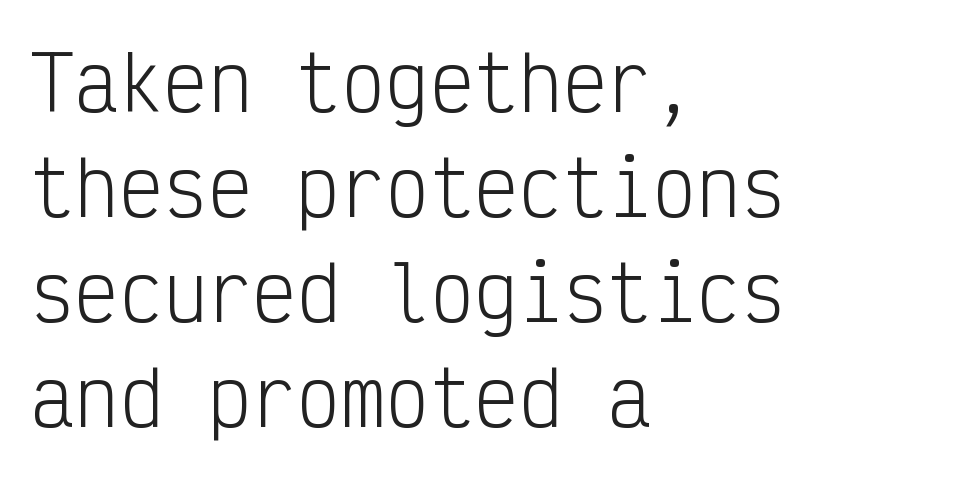
The image shows 74 px light, condensed sans-serif type, upright, monospaced; set left-aligned, normal line spacing (1.42x), normal letter spacing, not underlined; low stroke contrast and a medium x-height.
